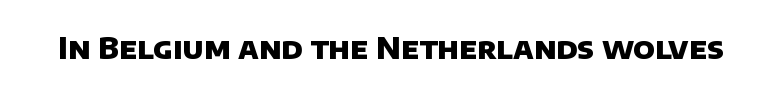
{"serif": "no", "bold": "yes", "weight": "heavy", "width": "normal", "stroke_contrast": "low", "x_height": "large", "monospaced": "no", "underline": "no", "letter_spacing": "normal", "letter_spacing_em": 0.0, "glyph_px": 29}
